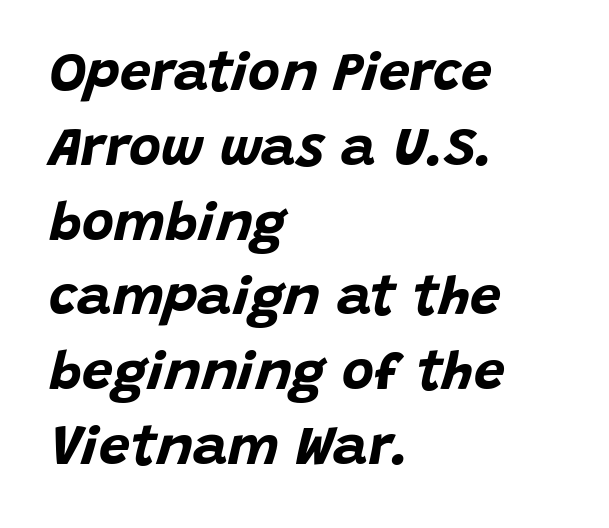
The image shows 55 px bold type, italic (leaning right); set left-aligned, normal line spacing (1.36x), normal letter spacing, not underlined; low stroke contrast and a large x-height.
